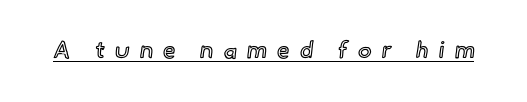
{"underline": "yes", "letter_spacing": "wide", "letter_spacing_em": 0.44, "glyph_px": 23}
